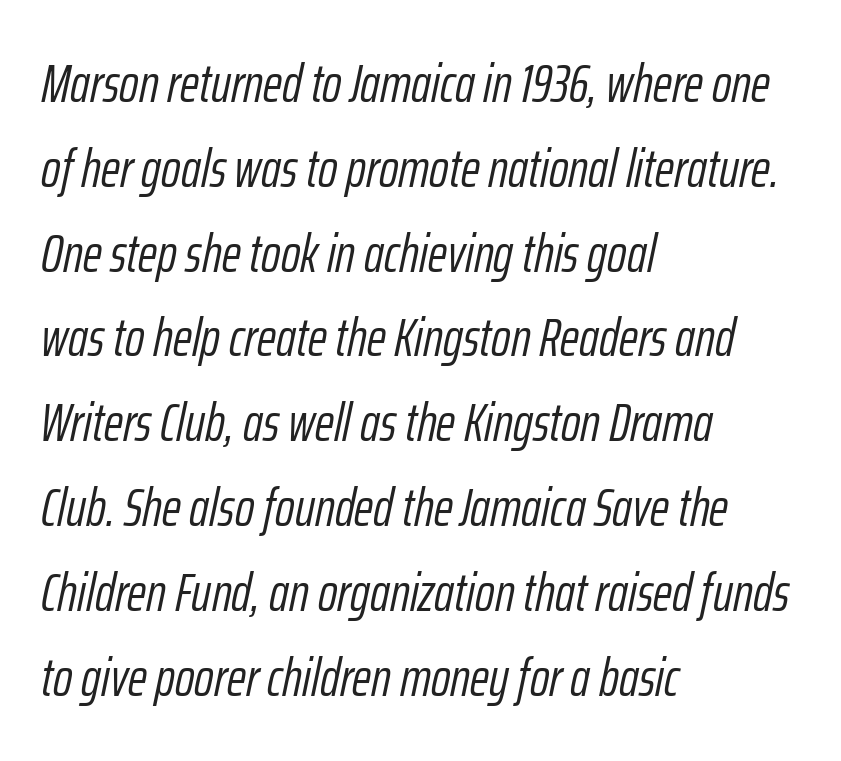
Line starts are locked; line ends wander. Clear beneath every line of the passage. The passage shown is not bold in any degree. Is the letter spacing exaggerated? No — it looks like the ordinary default. The font's italic variant was chosen for this text. Varying glyph widths throughout — classic text-font behaviour.
